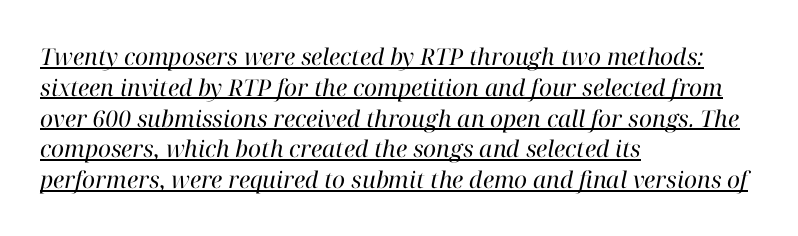
The image shows 23 px text type, italic (leaning right); set left-aligned, normal line spacing (1.34x), normal letter spacing, underlined.
